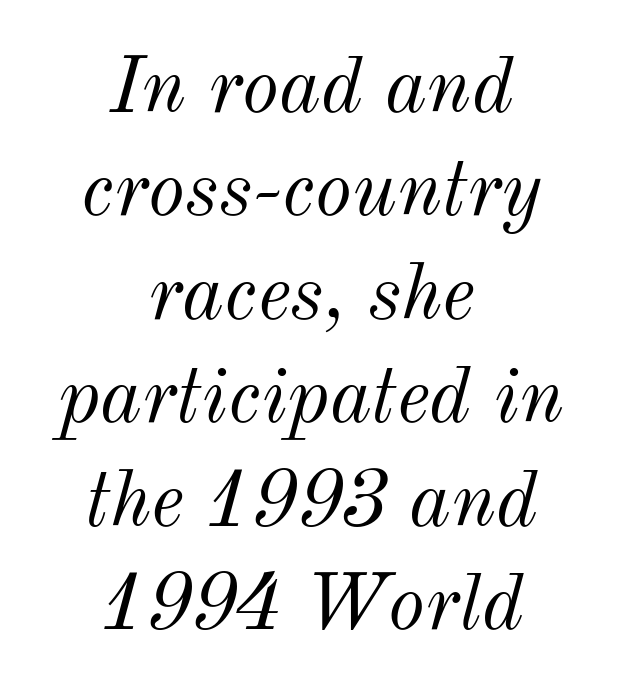
{"italic": "yes", "lean": "right", "slant_degrees": 12, "bold": "no", "weight": "light", "width": "normal", "stroke_contrast": "medium", "x_height": "small", "monospaced": "no", "underline": "no", "align": "center", "line_spacing": "normal", "line_spacing_ratio": 1.31, "letter_spacing": "normal", "letter_spacing_em": 0.0, "glyph_px": 79}
